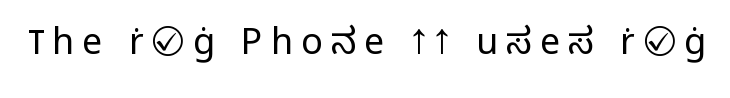
{"serif": "no", "italic": "no", "bold": "no", "weight": "light", "width": "normal", "stroke_contrast": "low", "x_height": "medium", "monospaced": "no", "underline": "no", "letter_spacing": "wide", "letter_spacing_em": 0.22, "glyph_px": 36}
